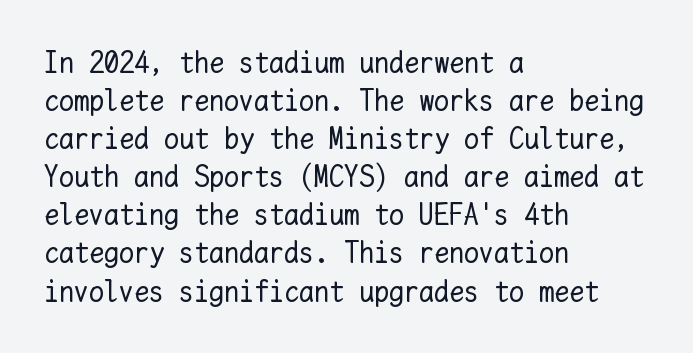
Q: Is the text bold? A: No.
Q: Is the text italic (slanted)? A: No, it is upright.
Q: Is the text underlined? A: No.
Q: How is the paragraph aligned? A: Left-aligned.
Q: Is the spacing between letters normal or unusually wide? A: Normal.
Q: Is the spacing between lines tight, normal or loose? A: Normal.
Q: Width (condensed, normal, or wide)? A: Normal.
Q: Stroke contrast? A: Low.
Q: x-height? A: Medium.
Q: Monospaced? A: Yes.
